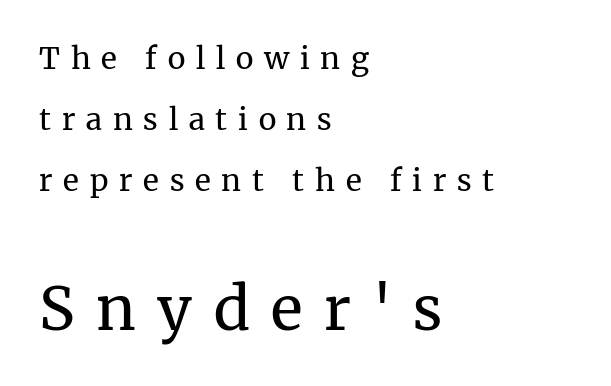
The image shows 60 px regular-weight serif type, upright; set left-aligned, loose line spacing (2.03x), unusually wide letter spacing (+0.36 em), not underlined; the second (bottom) block is 2.0x larger; medium stroke contrast and a medium x-height.
